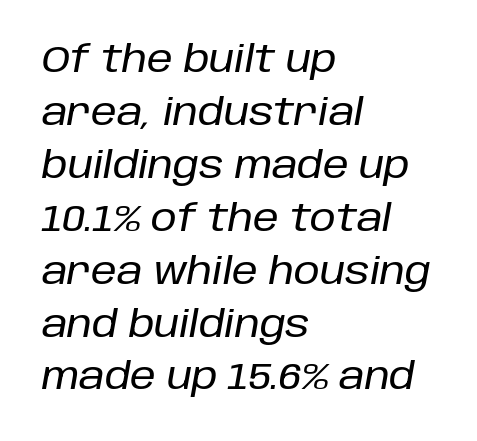
{"italic": "yes", "lean": "right", "slant_degrees": 10, "width": "normal", "stroke_contrast": "low", "x_height": "large", "monospaced": "no", "underline": "no", "align": "left", "line_spacing": "normal", "line_spacing_ratio": 1.43, "letter_spacing": "normal", "letter_spacing_em": 0.0, "glyph_px": 37}
